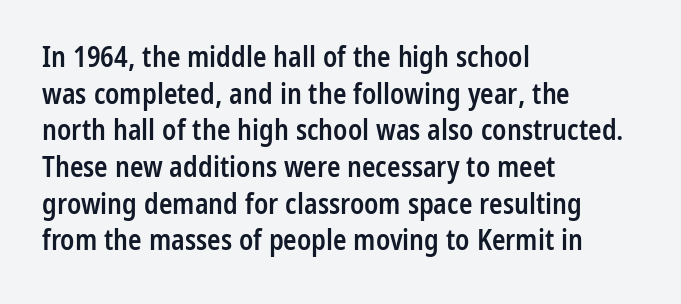
{"serif": "no", "italic": "no", "bold": "semi", "weight": "semibold", "width": "condensed", "stroke_contrast": "low", "x_height": "medium", "monospaced": "no", "underline": "no", "align": "left", "line_spacing": "normal", "line_spacing_ratio": 1.31, "letter_spacing": "normal", "letter_spacing_em": 0.0, "glyph_px": 28}
